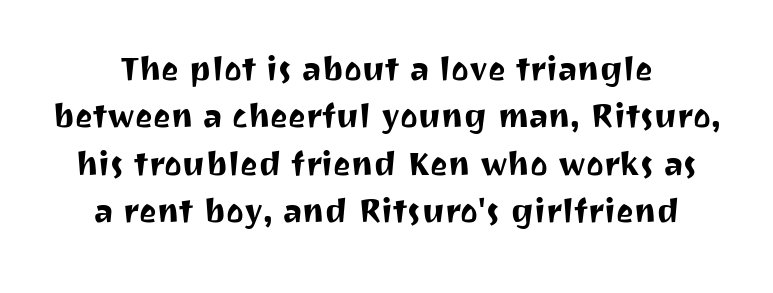
The image shows 42 px sans-serif type, upright; set centered, tight line spacing (1.13x), normal letter spacing, not underlined; medium stroke contrast and a medium x-height.
